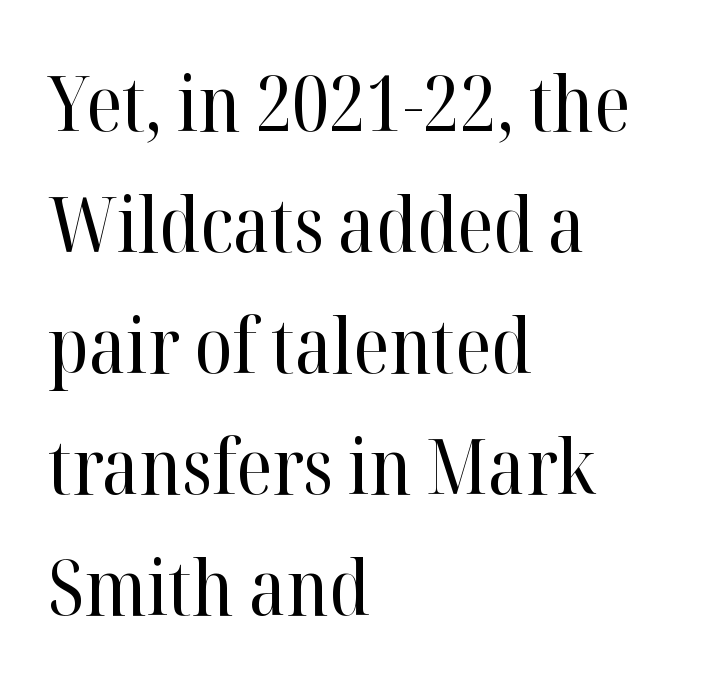
{"serif": "yes", "italic": "no", "bold": "no", "weight": "regular", "width": "normal", "stroke_contrast": "high", "x_height": "medium", "monospaced": "no", "underline": "no", "align": "left", "line_spacing": "normal", "line_spacing_ratio": 1.57, "letter_spacing": "normal", "letter_spacing_em": 0.0, "glyph_px": 77}
